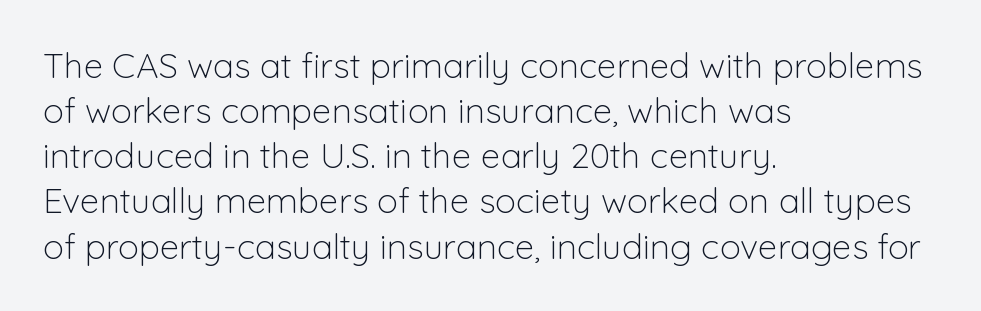
The passage shown is not underscored anywhere. Students, observe: this is what conventionally led text looks like. Each letter keeps its own natural width here, so spacing adapts to shape. Are there feet on the stems? There aren't — it's a sans. These glyphs show unthickened strokes, regular width or finer. How are the letters spaced? Ordinarily, with no added tracking.
